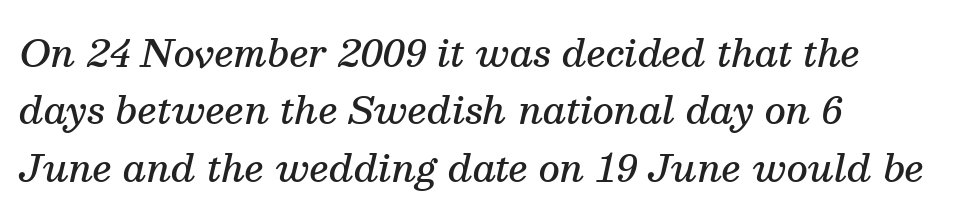
The image shows 37 px semibold serif type, italic (leaning right); set left-aligned, normal line spacing (1.55x), normal letter spacing, not underlined; medium stroke contrast and a medium x-height.
